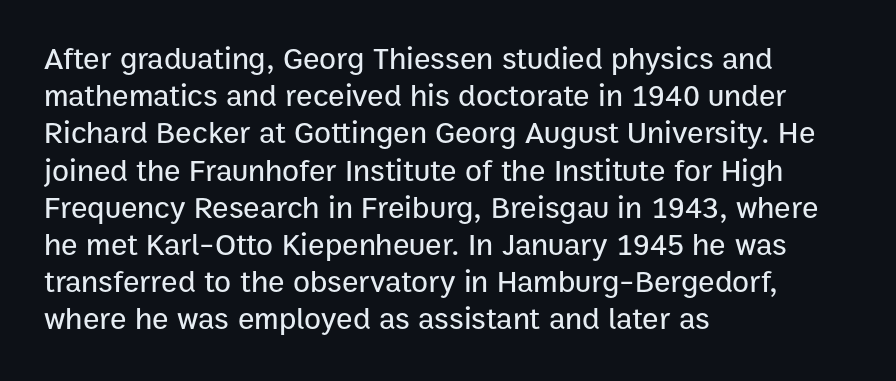
The characters display no serif detailing; their extremities are plain. In CSS terms this would be text-align: left. Ordinary non-slanted type is in use. A bare baseline throughout the passage. Words appear dense and cohesive because spacing is normal. Spacing verdict: proportional, widths tailored to each character.
